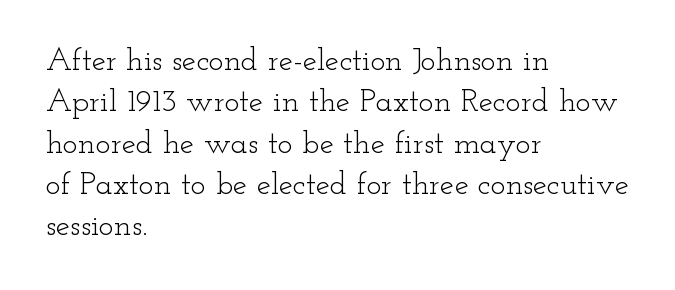
The image shows 32 px light, wide serif type, upright; set left-aligned, normal line spacing (1.29x), normal letter spacing, not underlined; low stroke contrast and a small x-height.
